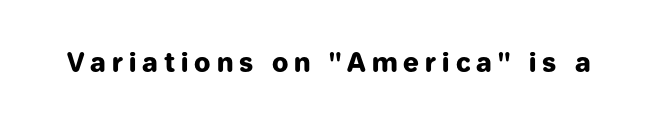
The image shows 26 px bold type, upright; set unusually wide letter spacing (+0.23 em), not underlined.
